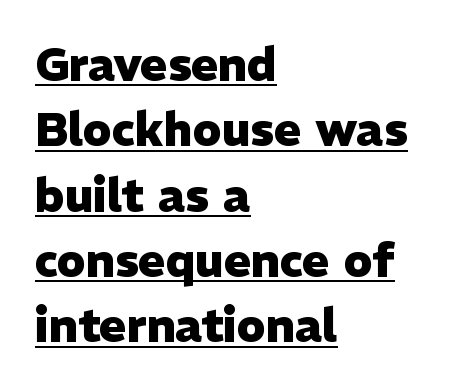
{"serif": "no", "italic": "no", "bold": "yes", "weight": "heavy", "width": "normal", "stroke_contrast": "low", "x_height": "medium", "monospaced": "no", "underline": "yes", "align": "left", "line_spacing": "normal", "line_spacing_ratio": 1.42, "letter_spacing": "normal", "letter_spacing_em": 0.0, "glyph_px": 46}
